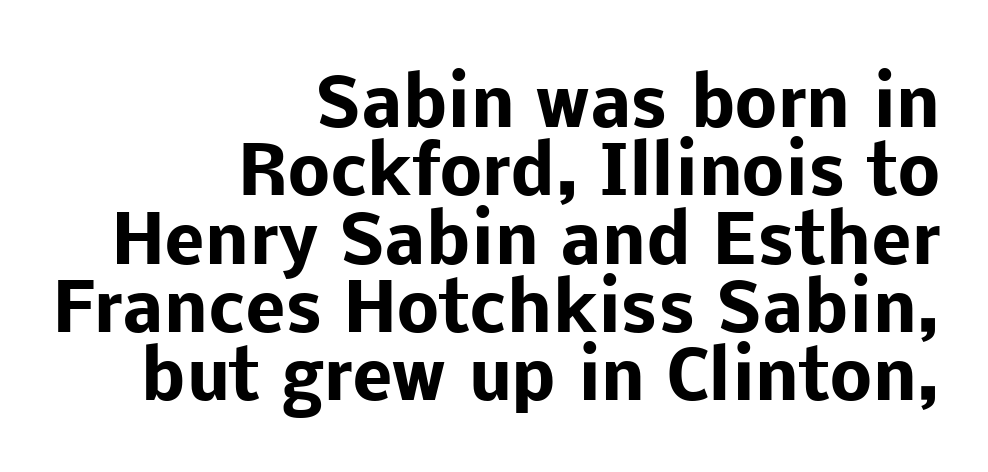
{"serif": "no", "italic": "no", "bold": "yes", "weight": "heavy", "width": "normal", "stroke_contrast": "low", "x_height": "medium", "monospaced": "no", "underline": "no", "align": "right", "line_spacing": "tight", "line_spacing_ratio": 1.02, "letter_spacing": "normal", "letter_spacing_em": 0.0, "glyph_px": 67}
